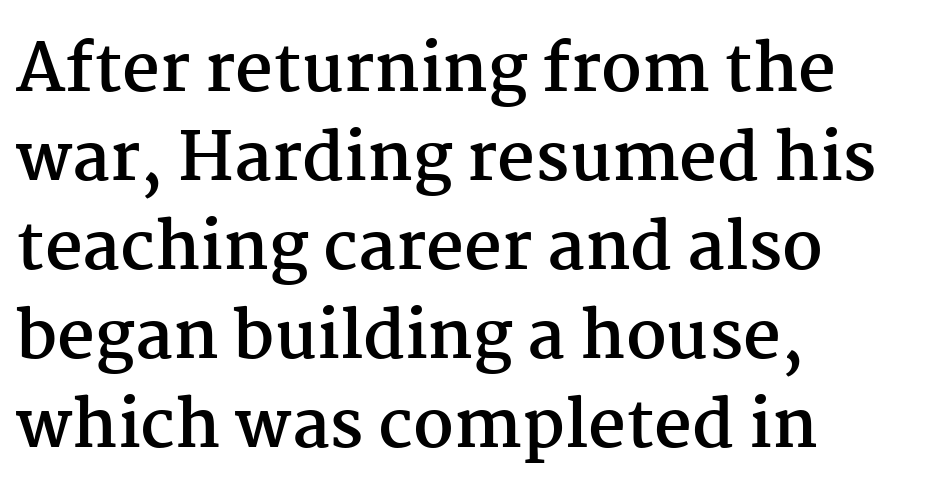
{"serif": "yes", "italic": "no", "bold": "yes", "weight": "semibold", "width": "normal", "stroke_contrast": "medium", "x_height": "medium", "monospaced": "no", "underline": "no", "align": "left", "line_spacing": "normal", "line_spacing_ratio": 1.35, "letter_spacing": "normal", "letter_spacing_em": 0.0, "glyph_px": 66}
